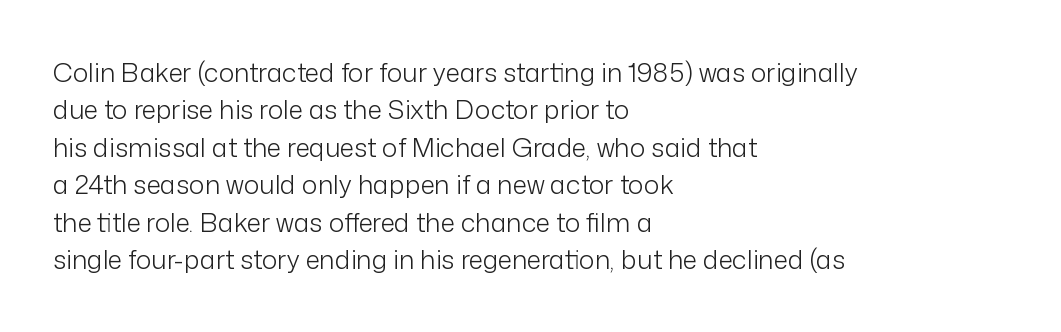
{"italic": "no", "bold": "no", "underline": "no", "align": "left", "line_spacing": "normal", "line_spacing_ratio": 1.44, "letter_spacing": "normal", "letter_spacing_em": 0.0, "glyph_px": 26}
